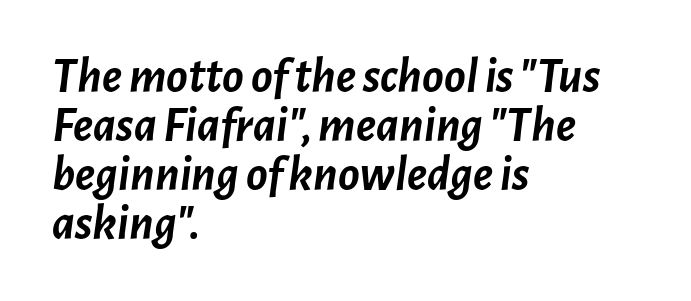
{"italic": "yes", "lean": "right", "slant_degrees": 7, "bold": "yes", "weight": "semibold", "width": "normal", "stroke_contrast": "low", "x_height": "medium", "monospaced": "no", "underline": "no", "align": "left", "line_spacing": "tight", "line_spacing_ratio": 0.98, "letter_spacing": "normal", "letter_spacing_em": 0.0, "glyph_px": 50}
